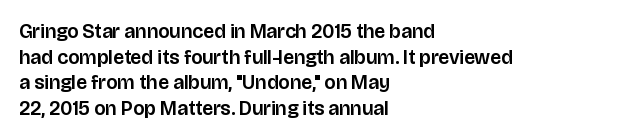
The image shows 20 px text type, upright; set left-aligned, normal line spacing (1.28x), normal letter spacing, not underlined.
